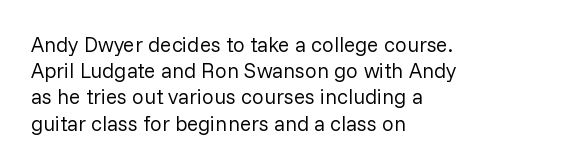
Q: Is the text bold? A: No.
Q: Is the text italic (slanted)? A: No, it is upright.
Q: Is the text underlined? A: No.
Q: How is the paragraph aligned? A: Left-aligned.
Q: Is the spacing between letters normal or unusually wide? A: Normal.
Q: Is the spacing between lines tight, normal or loose? A: Normal.
